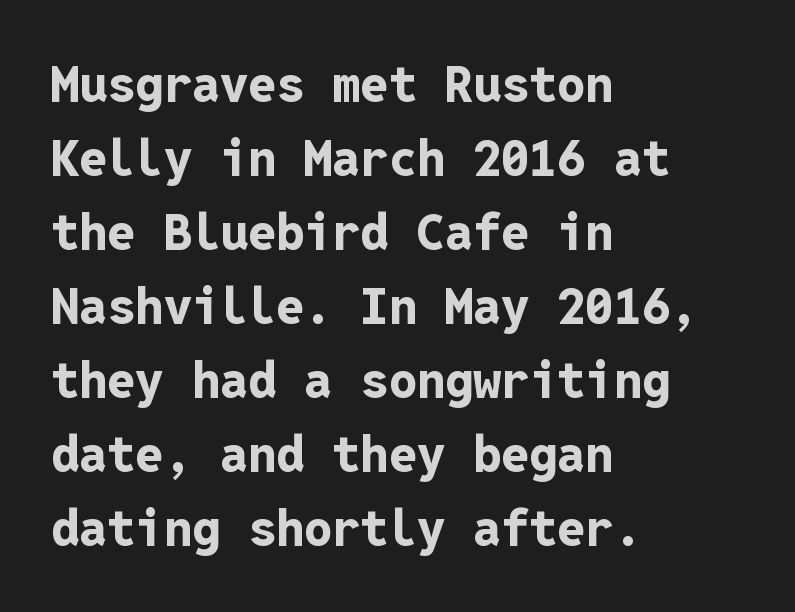
Is this a fixed-width face? Yes — each glyph sits in an identical cell. The space between consecutive lines is moderate. Between one letter and the next there's only the usual sliver of space. When letters stand straight like this, we call the style roman or upright.
